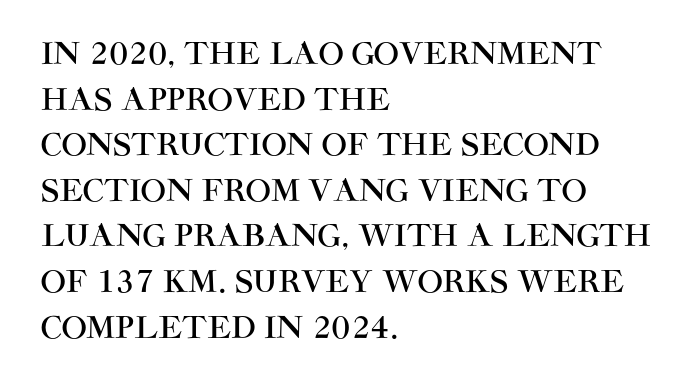
Q: Is the text italic (slanted)? A: No, it is upright.
Q: Is the typeface a serif or a sans-serif typeface? A: Sans-serif.
Q: Is the text underlined? A: No.
Q: How is the paragraph aligned? A: Left-aligned.
Q: Is the spacing between letters normal or unusually wide? A: Normal.
Q: Is the spacing between lines tight, normal or loose? A: Normal.
Q: Width (condensed, normal, or wide)? A: Normal.
Q: Stroke contrast? A: High.
Q: x-height? A: Large.
Q: Monospaced? A: No.
